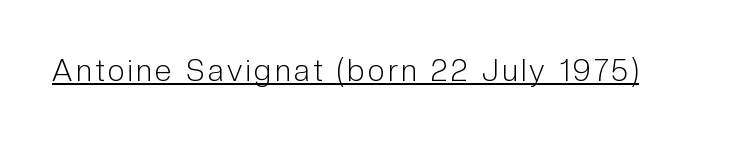
{"serif": "no", "italic": "no", "bold": "no", "weight": "light", "width": "condensed", "stroke_contrast": "low", "x_height": "medium", "monospaced": "no", "underline": "yes", "glyph_px": 30}
